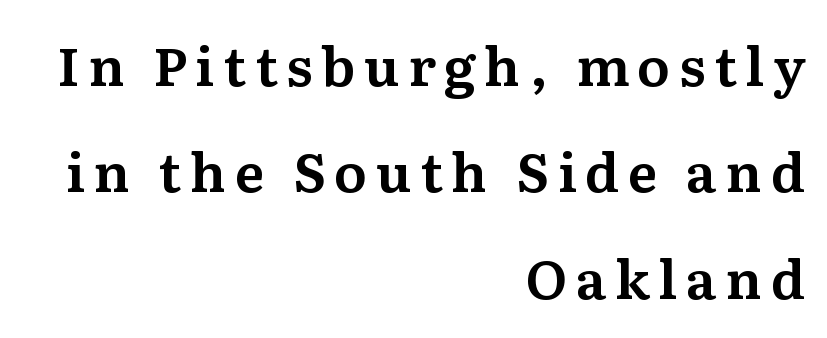
The image shows 54 px serif type, upright; set right-aligned, loose line spacing (1.97x), not underlined; medium stroke contrast and a medium x-height.
